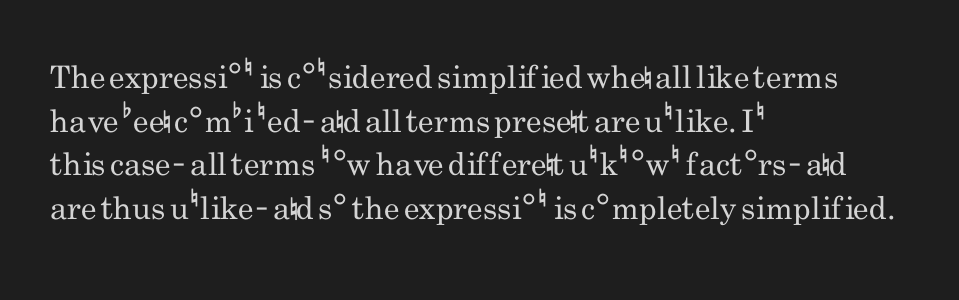
Q: Is the text bold? A: No.
Q: Is the text italic (slanted)? A: No, it is upright.
Q: Is the typeface a serif or a sans-serif typeface? A: Sans-serif.
Q: Is the text underlined? A: No.
Q: How is the paragraph aligned? A: Left-aligned.
Q: Is the spacing between letters normal or unusually wide? A: Normal.
Q: Is the spacing between lines tight, normal or loose? A: Normal.
Q: Width (condensed, normal, or wide)? A: Condensed.
Q: Stroke contrast? A: Low.
Q: x-height? A: Small.
Q: Monospaced? A: No.
